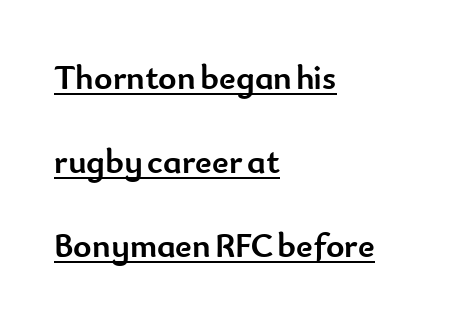
Q: Is the text bold? A: Yes.
Q: Is the text italic (slanted)? A: No, it is upright.
Q: Is the typeface a serif or a sans-serif typeface? A: Sans-serif.
Q: Is the text underlined? A: Yes.
Q: How is the paragraph aligned? A: Left-aligned.
Q: Is the spacing between letters normal or unusually wide? A: Normal.
Q: Is the spacing between lines tight, normal or loose? A: Loose.
Q: Width (condensed, normal, or wide)? A: Normal.
Q: Stroke contrast? A: Low.
Q: x-height? A: Small.
Q: Monospaced? A: No.
